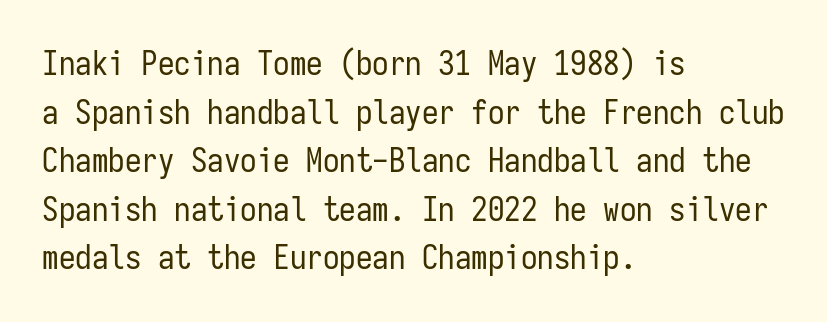
There is no visible air inserted between adjacent glyphs. The block of text has a typical density, with ordinary space between rows. The text block is weighted toward the left margin, trailing off unevenly rightward. The letters look calm and open, with moderate or lighter stems. Monospaced: the letters line up in strict vertical columns.
